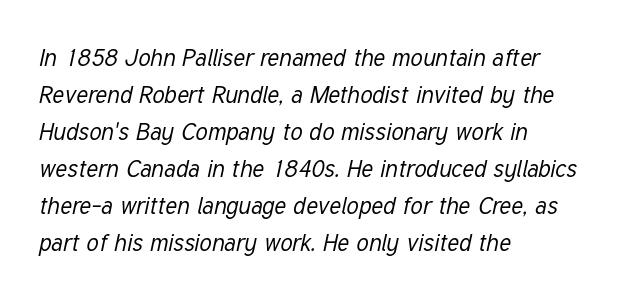
Yep, that's italic — everything's leaning. The space beneath each line is pristine and unruled. Horizontal bands of white between lines are of average thickness. The strokes are not fattened; the text isn't bold. Here the glyphs are tracked normally, forming tight word shapes. Reading down the block, your eye returns to a fixed left position each line.
